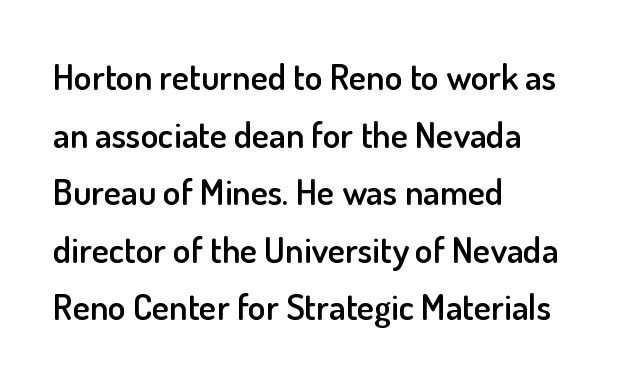
The image shows 36 px semibold sans-serif type, upright; set left-aligned, normal line spacing (1.6x), normal letter spacing, not underlined; low stroke contrast and a small x-height.
